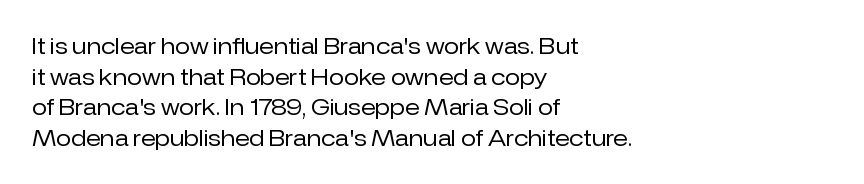
{"italic": "no", "bold": "no", "underline": "no", "align": "left", "line_spacing": "normal", "line_spacing_ratio": 1.39, "letter_spacing": "normal", "letter_spacing_em": 0.0, "glyph_px": 22}
